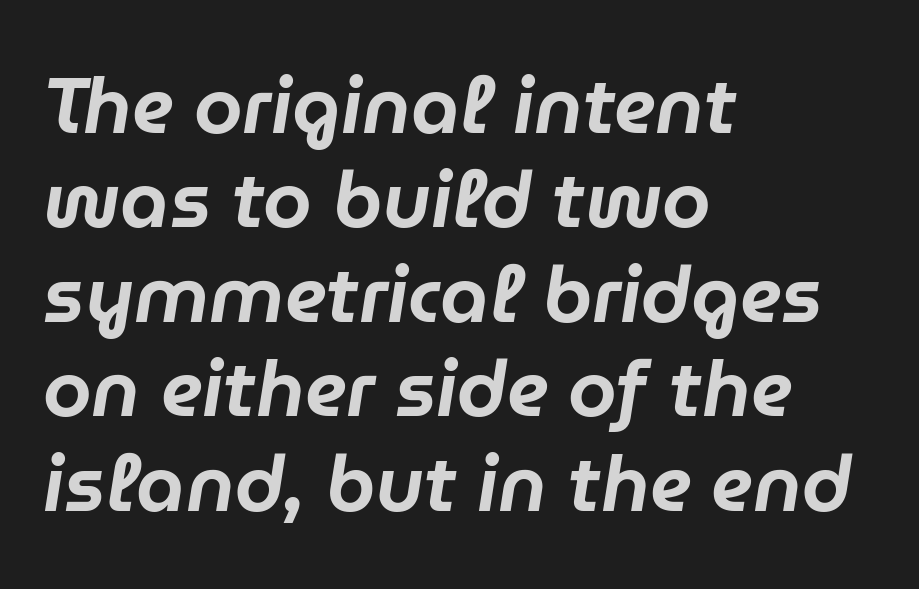
The text block is weighted toward the left margin, trailing off unevenly rightward. Looks like regular typesetting: each glyph gets only the width it needs. The specimen reads as italic at a glance. No extra tracking has been applied to these lines.
